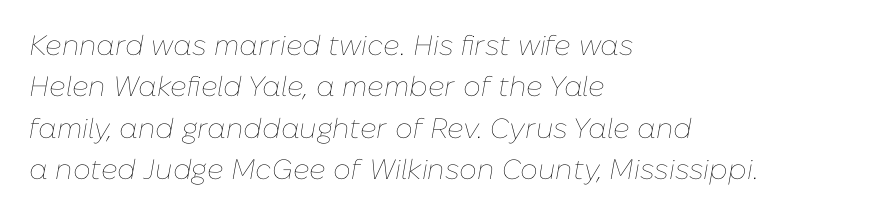
{"italic": "yes", "lean": "right", "slant_degrees": 10, "bold": "no", "weight": "thin", "width": "normal", "stroke_contrast": "low", "x_height": "medium", "monospaced": "no", "underline": "no", "align": "left", "line_spacing": "normal", "line_spacing_ratio": 1.48, "letter_spacing": "normal", "letter_spacing_em": 0.0, "glyph_px": 28}
